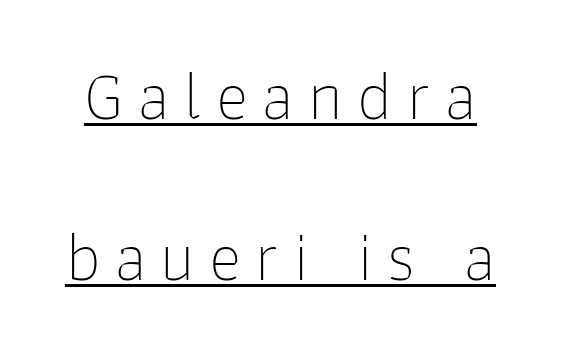
Q: Is the text bold? A: No.
Q: Is the text italic (slanted)? A: No, it is upright.
Q: Is the typeface a serif or a sans-serif typeface? A: Sans-serif.
Q: Is the text underlined? A: Yes.
Q: Is the spacing between letters normal or unusually wide? A: Unusually wide.
Q: Is the spacing between lines tight, normal or loose? A: Loose.
Q: Width (condensed, normal, or wide)? A: Normal.
Q: Stroke contrast? A: Low.
Q: x-height? A: Medium.
Q: Monospaced? A: No.
